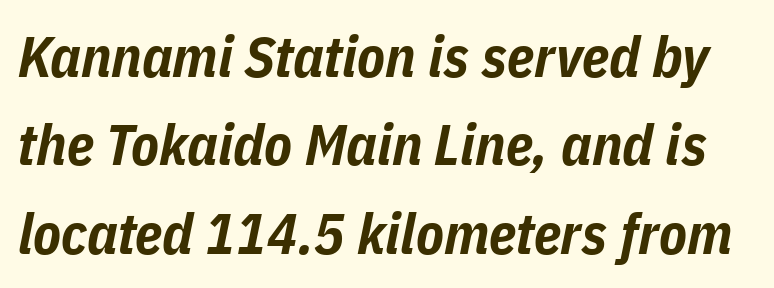
The image shows 57 px bold, condensed type, italic (leaning right); set normal line spacing (1.55x), normal letter spacing, not underlined; low stroke contrast and a medium x-height.
